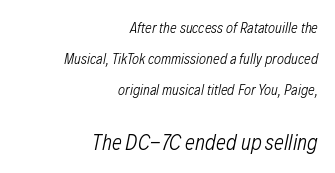
{"italic": "yes", "lean": "right", "slant_degrees": 12, "bold": "no", "underline": "no", "align": "right", "line_spacing": "loose", "line_spacing_ratio": 2.06, "letter_spacing": "normal", "letter_spacing_em": 0.0, "larger_block": "second", "size_ratio": 1.47, "glyph_px": 22}
